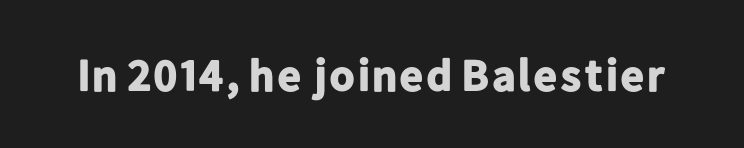
Students, note that the glyphs here touch the page at normal intervals. Varying glyph widths throughout — classic text-font behaviour. Typographically, this falls in the sans-serif category. Thick stems and heavy bowls — unmistakably bold. The letters stand straight up with perfectly vertical stems. The zone under the glyphs is completely vacant.
